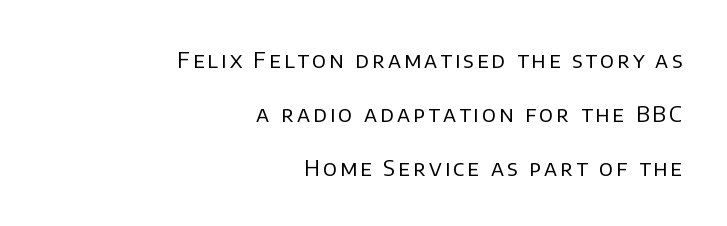
Q: Is the text bold? A: No.
Q: Is the text italic (slanted)? A: No, it is upright.
Q: Is the text underlined? A: No.
Q: How is the paragraph aligned? A: Right-aligned.
Q: Is the spacing between lines tight, normal or loose? A: Loose.
